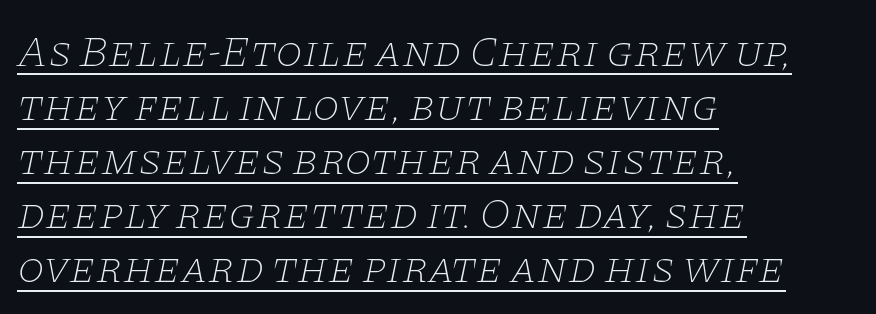
Q: Is the text bold? A: No.
Q: Is the text italic (slanted)? A: Yes, it leans right by about 11 degrees.
Q: Is the typeface a serif or a sans-serif typeface? A: Serif.
Q: Is the text underlined? A: Yes.
Q: How is the paragraph aligned? A: Left-aligned.
Q: Is the spacing between letters normal or unusually wide? A: Normal.
Q: Width (condensed, normal, or wide)? A: Wide.
Q: Stroke contrast? A: Low.
Q: x-height? A: Large.
Q: Monospaced? A: No.
